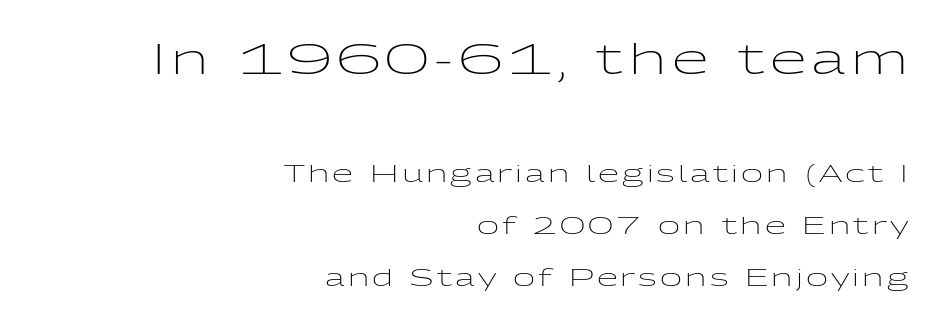
If you drew a line through each stem, it would be perfectly vertical. The leading is generous, giving the passage an open texture. The font family rendered here belongs to the sans-serif group. Bigger letters appear in the top chunk; the bottom chunk is reduced.
